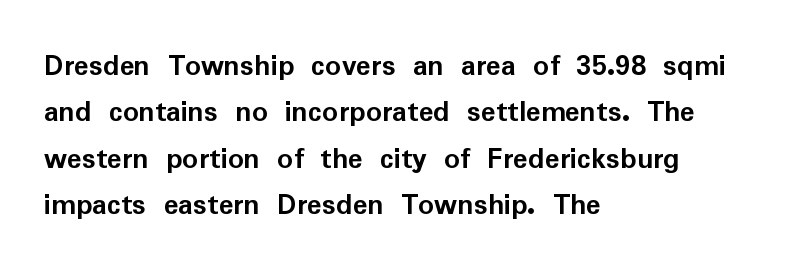
{"serif": "no", "italic": "no", "bold": "yes", "weight": "semibold", "width": "normal", "stroke_contrast": "low", "x_height": "medium", "monospaced": "no", "underline": "no", "align": "left", "line_spacing": "normal", "line_spacing_ratio": 1.5, "letter_spacing": "normal", "letter_spacing_em": 0.0, "glyph_px": 31}
